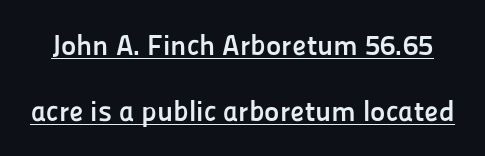
The letters advance in unequal steps, a hallmark of proportional type. This is roman type, the default non-slanted kind. Inter-character spacing is left at the font's built-in metrics. Nope, no serifs anywhere on these letters.
